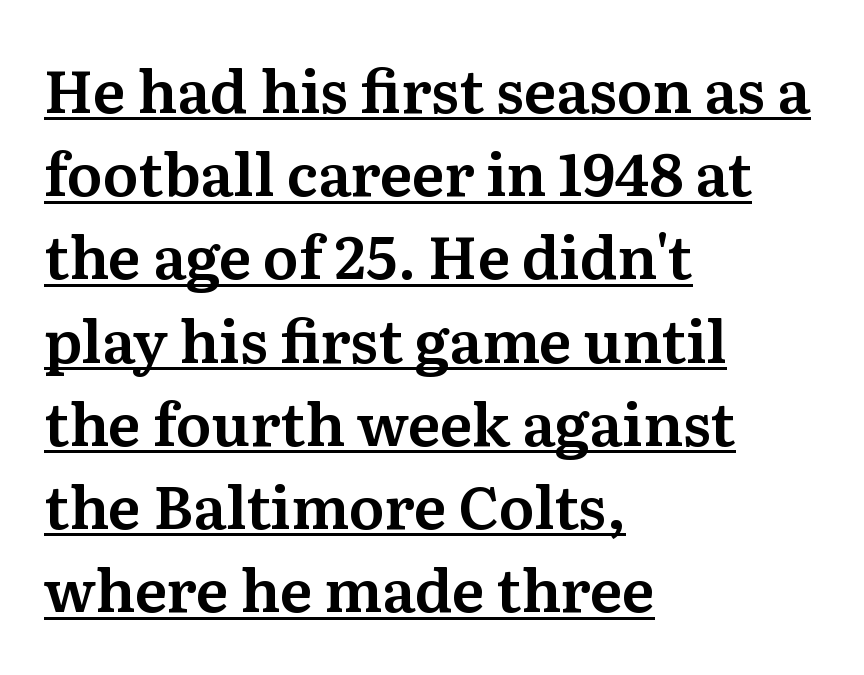
{"serif": "yes", "italic": "no", "width": "normal", "stroke_contrast": "medium", "x_height": "medium", "monospaced": "no", "underline": "yes", "align": "left", "line_spacing": "normal", "line_spacing_ratio": 1.41, "letter_spacing": "normal", "letter_spacing_em": 0.0, "glyph_px": 59}
